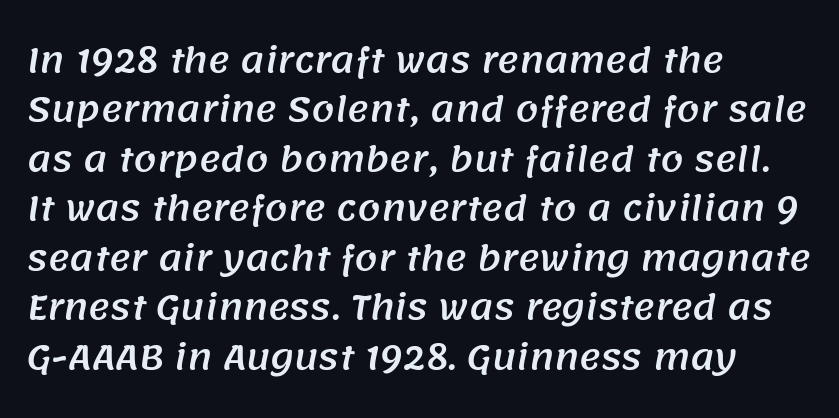
The image shows 33 px sans-serif type; set left-aligned, normal line spacing (1.5x), normal letter spacing, not underlined; medium stroke contrast and a large x-height.
